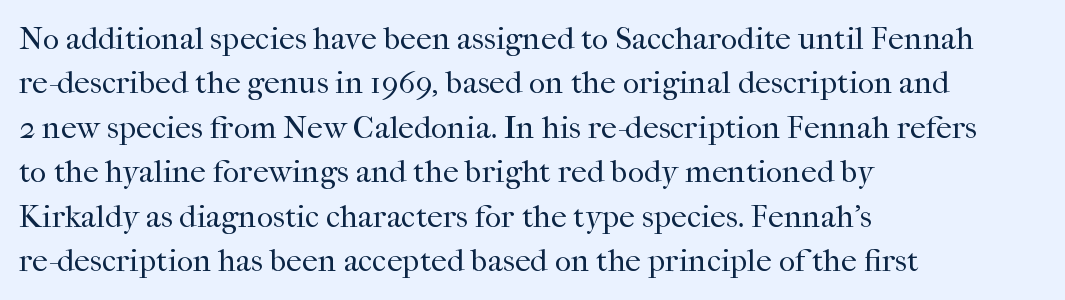
The image shows 32 px regular-weight serif type, upright; set left-aligned, normal line spacing (1.39x), normal letter spacing, not underlined; high stroke contrast and a medium x-height.
